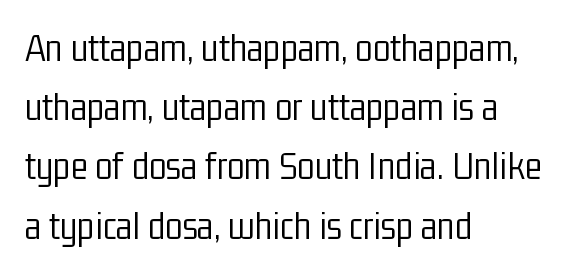
Q: Is the text bold? A: No.
Q: Is the text italic (slanted)? A: No, it is upright.
Q: Is the typeface a serif or a sans-serif typeface? A: Sans-serif.
Q: Is the text underlined? A: No.
Q: How is the paragraph aligned? A: Left-aligned.
Q: Is the spacing between letters normal or unusually wide? A: Normal.
Q: Is the spacing between lines tight, normal or loose? A: Normal.
Q: Width (condensed, normal, or wide)? A: Condensed.
Q: Stroke contrast? A: Low.
Q: x-height? A: Medium.
Q: Monospaced? A: No.
